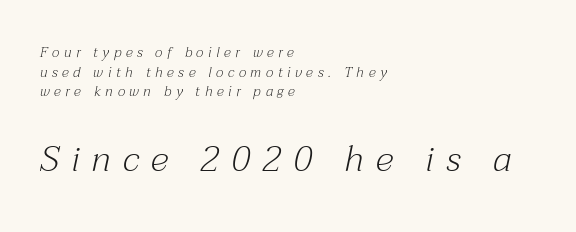
Tracking value appears strongly positive — letters spread wide. A typesetter would call this proportional, since set widths differ per character. This sample keeps an unexceptional amount of space between lines. No chunkiness to these letters — they're not bold. Is the lower block the larger one? Yes — the lower block carries the bigger type.
